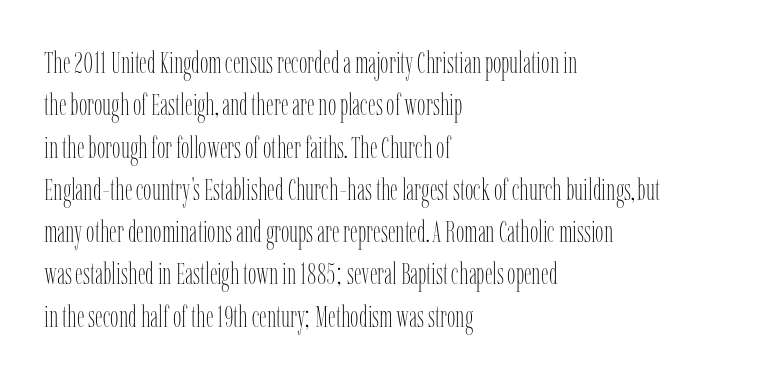
Q: Is the text bold? A: No.
Q: Is the text italic (slanted)? A: No, it is upright.
Q: Is the text underlined? A: No.
Q: How is the paragraph aligned? A: Left-aligned.
Q: Is the spacing between letters normal or unusually wide? A: Normal.
Q: Is the spacing between lines tight, normal or loose? A: Normal.
Q: Width (condensed, normal, or wide)? A: Condensed.
Q: Stroke contrast? A: Low.
Q: x-height? A: Medium.
Q: Monospaced? A: No.
